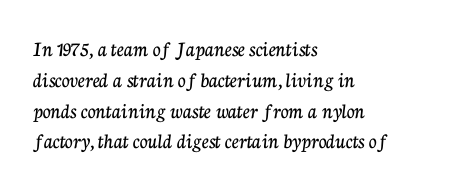
A classic flush-left, rag-right setting is used for this passage. The rendering uses a moderate line-height, typical for paragraphs. In terms of letterspacing, this is plain default setting.
